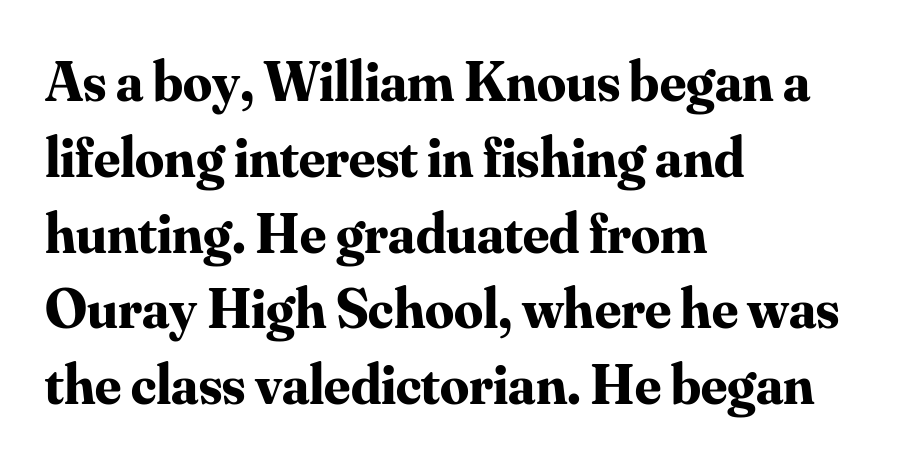
Q: Is the text bold? A: Yes.
Q: Is the text italic (slanted)? A: No, it is upright.
Q: Is the typeface a serif or a sans-serif typeface? A: Serif.
Q: Is the text underlined? A: No.
Q: How is the paragraph aligned? A: Left-aligned.
Q: Is the spacing between letters normal or unusually wide? A: Normal.
Q: Is the spacing between lines tight, normal or loose? A: Normal.
Q: Width (condensed, normal, or wide)? A: Normal.
Q: Stroke contrast? A: Medium.
Q: x-height? A: Small.
Q: Monospaced? A: No.
